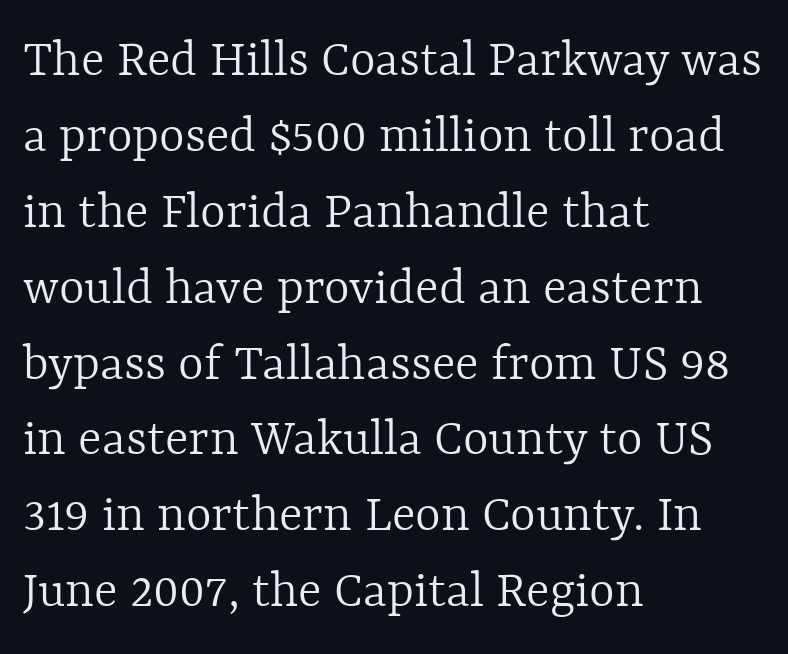
Q: Is the text bold? A: No.
Q: Is the text italic (slanted)? A: No, it is upright.
Q: Is the text underlined? A: No.
Q: How is the paragraph aligned? A: Left-aligned.
Q: Is the spacing between letters normal or unusually wide? A: Normal.
Q: Is the spacing between lines tight, normal or loose? A: Normal.
Q: Width (condensed, normal, or wide)? A: Normal.
Q: x-height? A: Medium.
Q: Monospaced? A: No.
